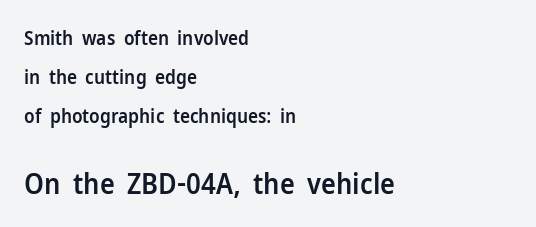
The image shows 28 px semibold sans-serif type, upright; set left-aligned, loose line spacing (2.06x), normal letter spacing, not underlined; the second (bottom) block is 1.47x larger; low stroke contrast and a medium x-height.
